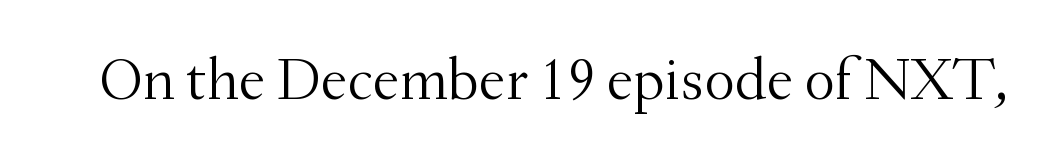
Q: Is the text bold? A: No.
Q: Is the text italic (slanted)? A: No, it is upright.
Q: Is the typeface a serif or a sans-serif typeface? A: Serif.
Q: Is the text underlined? A: No.
Q: Is the spacing between letters normal or unusually wide? A: Normal.
Q: Width (condensed, normal, or wide)? A: Normal.
Q: Stroke contrast? A: Medium.
Q: x-height? A: Small.
Q: Monospaced? A: No.
